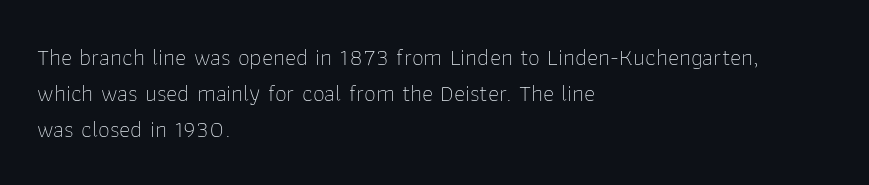
{"italic": "no", "bold": "no", "underline": "no", "align": "left", "line_spacing": "normal", "line_spacing_ratio": 1.49, "letter_spacing": "normal", "letter_spacing_em": 0.0, "glyph_px": 24}
